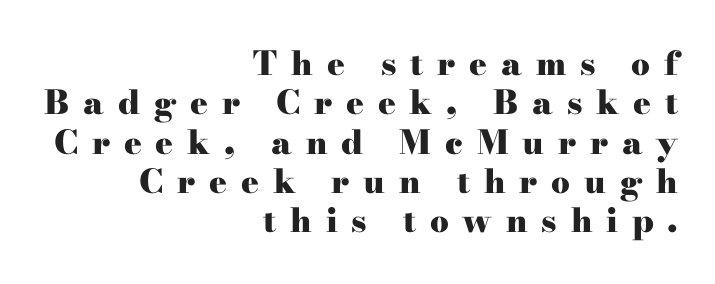
Q: Is the text bold? A: Yes.
Q: Is the text italic (slanted)? A: No, it is upright.
Q: Is the typeface a serif or a sans-serif typeface? A: Serif.
Q: Is the text underlined? A: No.
Q: How is the paragraph aligned? A: Right-aligned.
Q: Is the spacing between letters normal or unusually wide? A: Unusually wide.
Q: Width (condensed, normal, or wide)? A: Wide.
Q: Stroke contrast? A: High.
Q: x-height? A: Small.
Q: Monospaced? A: No.
